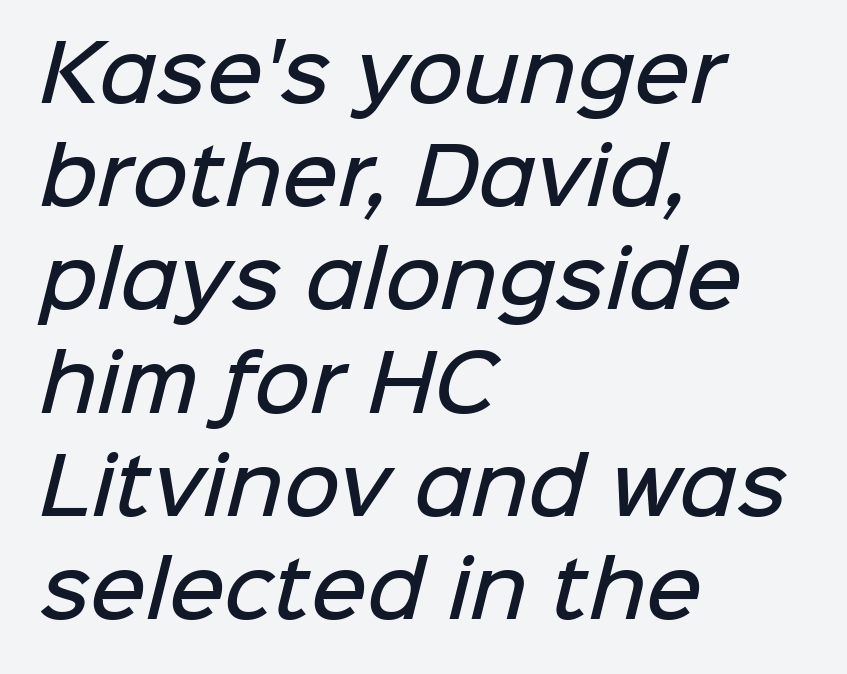
{"serif": "no", "bold": "semi", "weight": "semibold", "width": "normal", "stroke_contrast": "low", "x_height": "medium", "monospaced": "no", "underline": "no", "align": "left", "line_spacing": "normal", "line_spacing_ratio": 1.34, "letter_spacing": "normal", "letter_spacing_em": 0.0, "glyph_px": 77}
